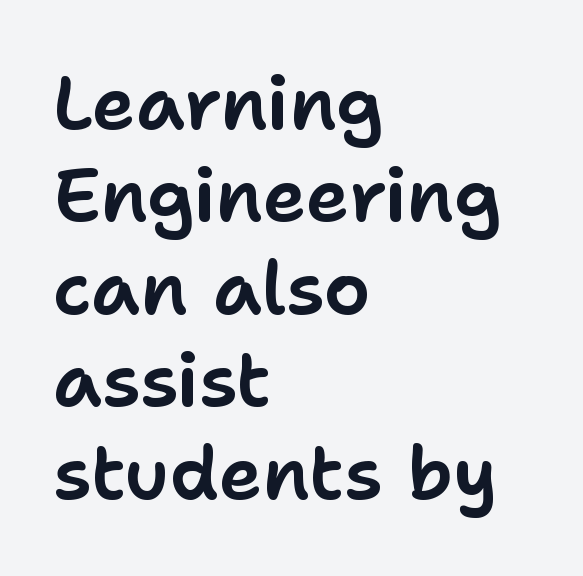
The image shows 74 px sans-serif type, upright; set left-aligned, normal line spacing (1.25x), normal letter spacing, not underlined; low stroke contrast and a medium x-height.
